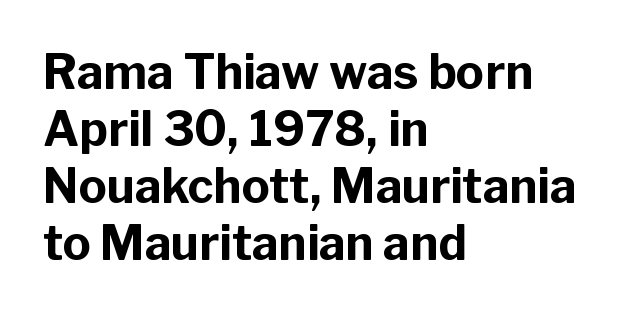
{"serif": "no", "italic": "no", "bold": "yes", "weight": "bold", "width": "normal", "stroke_contrast": "low", "x_height": "medium", "monospaced": "no", "underline": "no", "align": "left", "line_spacing_ratio": 1.21, "letter_spacing": "normal", "letter_spacing_em": 0.0, "glyph_px": 47}
